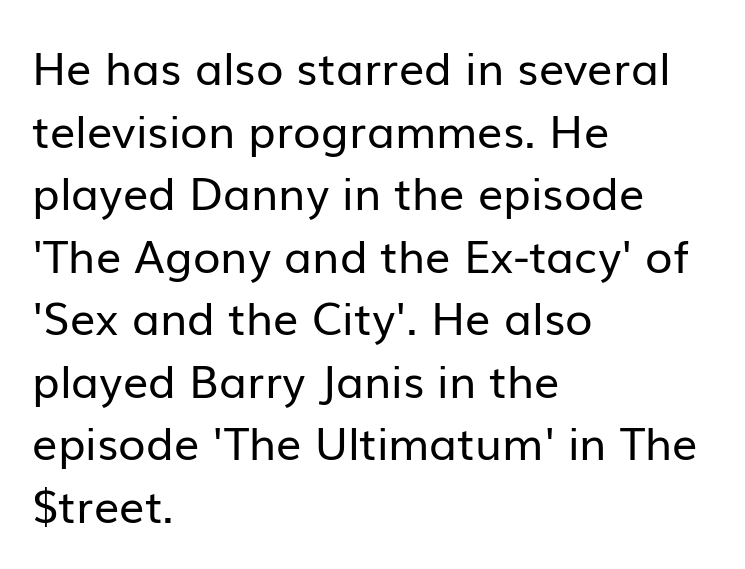
The image shows 45 px regular-weight sans-serif type, upright; set left-aligned, normal line spacing (1.39x), normal letter spacing, not underlined; low stroke contrast and a medium x-height.
